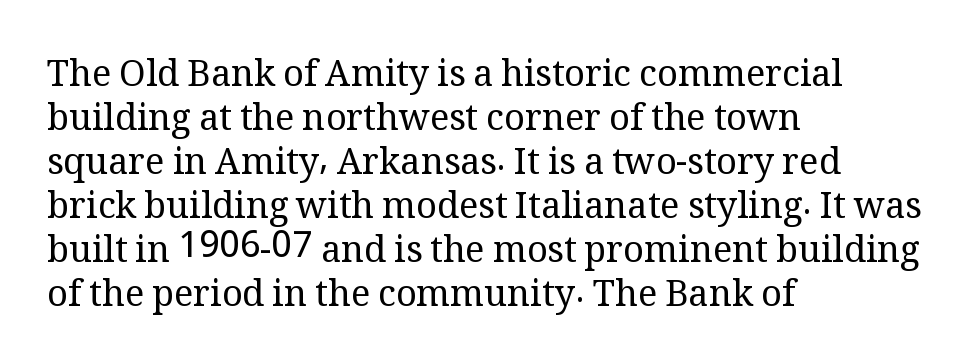
Spacing verdict: proportional, widths tailored to each character. Stroke terminals: seriffed. The baseline area is clear. Inter-character spacing is left at the font's built-in metrics.
